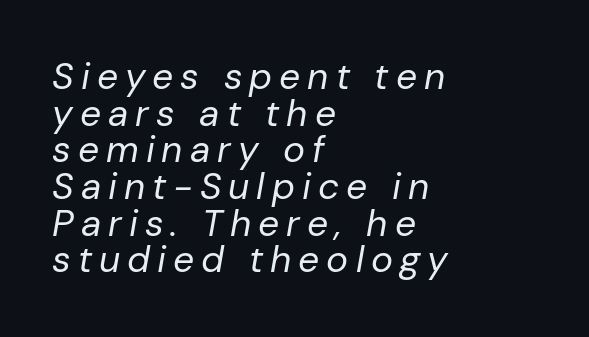
Unmarked baselines from the first word to the last. Slant detected: the letters are inclined. The rendering uses natural spacing where letterforms have individual widths. Notice how descenders almost collide with the ascenders below — that's tight leading. Bold? No — there's no thickening of the strokes. Caption: multi-line text, flush left, ragged right.
